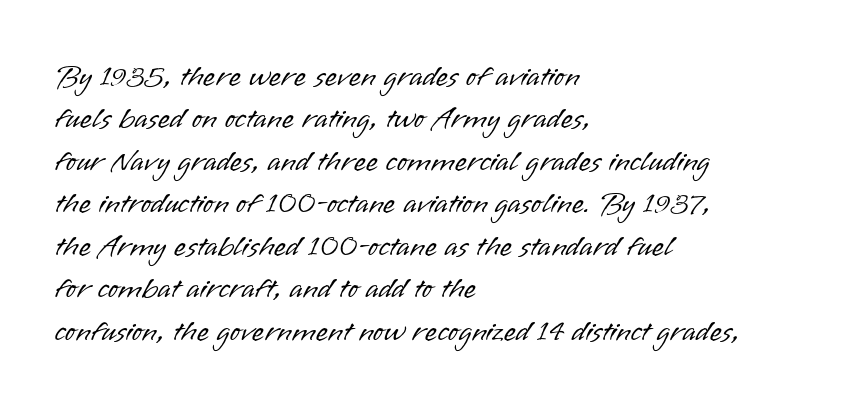
Spacing between characters is what you'd get straight out of the box. Heft: none added — not bold. The area under the type is left untouched. Serif or sans? Sans — the stroke terminals are bare.
